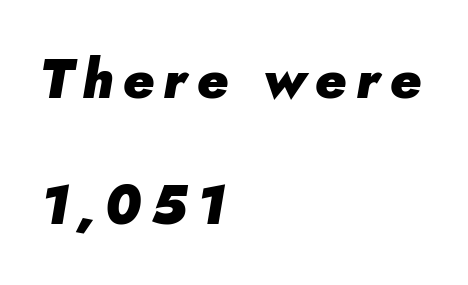
The image shows 54 px heavy type, italic (leaning right); set left-aligned, loose line spacing (2.33x), not underlined; low stroke contrast and a small x-height.
